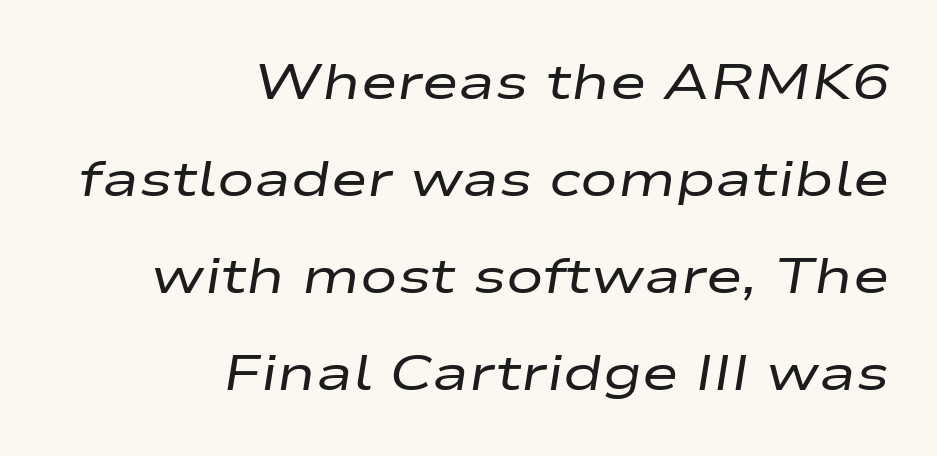
The image shows 50 px regular-weight, wide type, italic (leaning right); set right-aligned, loose line spacing (1.94x), normal letter spacing, not underlined; low stroke contrast and a medium x-height.
